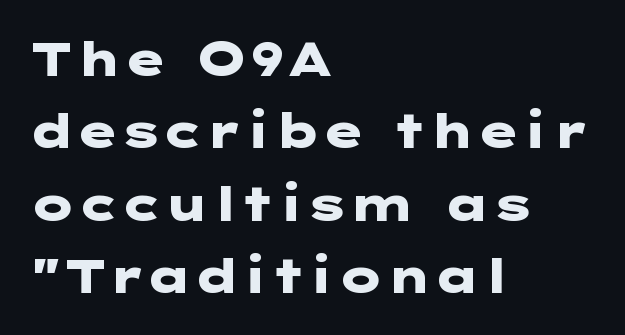
The lettering holds an erect, upright posture throughout. Each new line begins a customary step beneath the previous one. Regarding serifs, this sample does without them. Leftover space on each line is placed entirely after the last word. Observe the ordinary spacing: letters are neighbours, not strangers.
